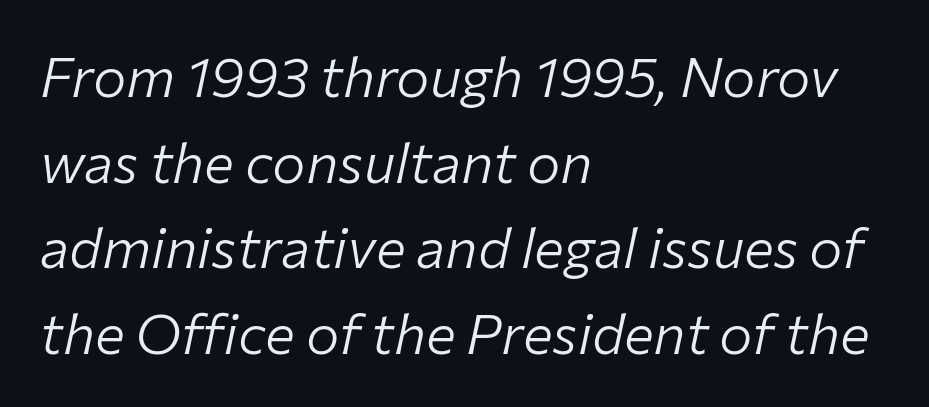
{"italic": "yes", "lean": "right", "slant_degrees": 12, "bold": "no", "weight": "light", "width": "normal", "stroke_contrast": "low", "x_height": "medium", "monospaced": "no", "underline": "no", "align": "left", "line_spacing": "normal", "line_spacing_ratio": 1.53, "letter_spacing": "normal", "letter_spacing_em": 0.0, "glyph_px": 56}
